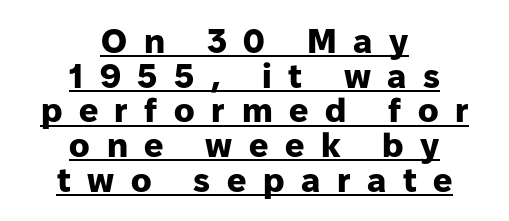
{"serif": "no", "italic": "no", "bold": "yes", "weight": "heavy", "width": "normal", "stroke_contrast": "low", "x_height": "medium", "monospaced": "no", "underline": "yes", "align": "center", "line_spacing": "tight", "line_spacing_ratio": 1.02, "letter_spacing": "wide", "letter_spacing_em": 0.49, "glyph_px": 34}
